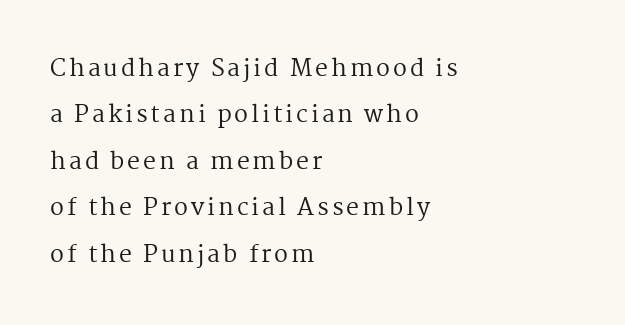
Compared with a typical body face, this is equally light or lighter still. What's the leading like? Stretched, with rows far apart. Is the block centered? No — it sits flush against the left margin. Any mark beneath the type? The region is blank.
